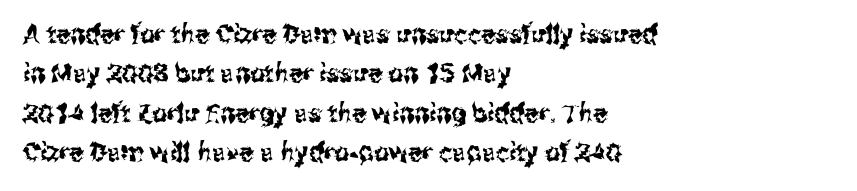
Q: Is the text italic (slanted)? A: No, it is upright.
Q: Is the text underlined? A: No.
Q: How is the paragraph aligned? A: Left-aligned.
Q: Is the spacing between letters normal or unusually wide? A: Normal.
Q: Is the spacing between lines tight, normal or loose? A: Normal.
